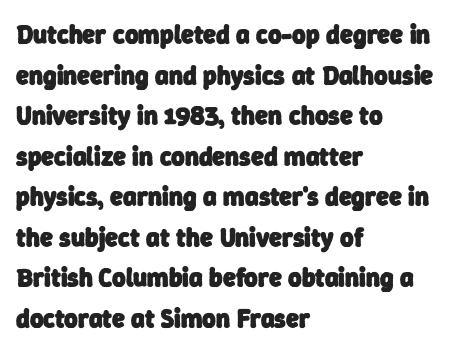
{"bold": "yes", "underline": "no", "align": "left", "line_spacing": "normal", "line_spacing_ratio": 1.56, "letter_spacing": "normal", "letter_spacing_em": 0.0, "glyph_px": 26}
